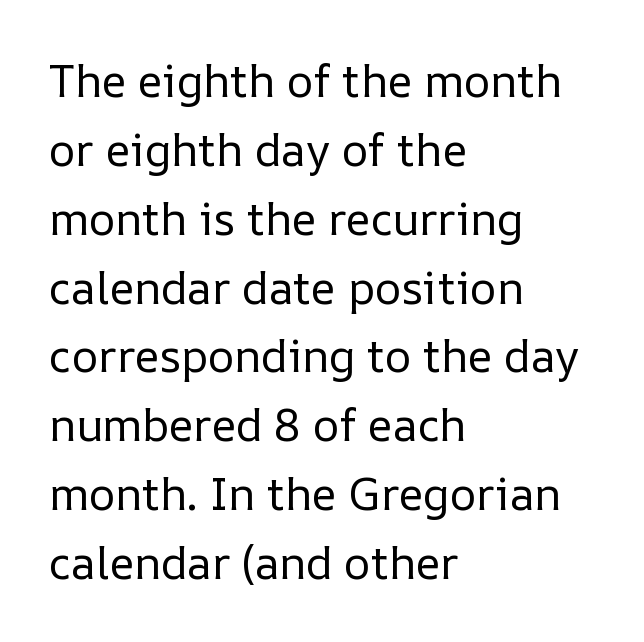
The rows are spaced the way most documents space them. The zone under the glyphs is completely vacant. There is no visible air inserted between adjacent glyphs. The specimen reads as upright at a glance. The ragged edge is on the right, which tells us the setting is flush left.
